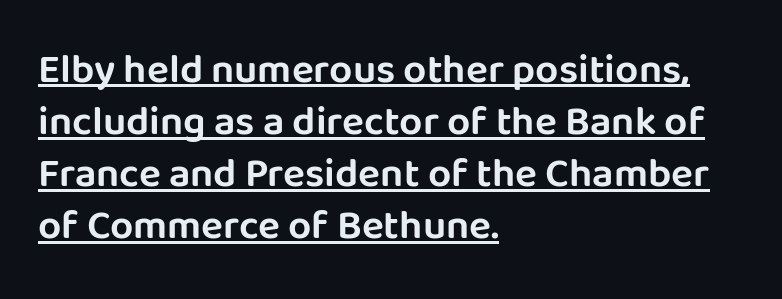
The image shows 41 px sans-serif type, upright; set left-aligned, normal line spacing (1.27x), normal letter spacing, underlined; low stroke contrast and a large x-height.
